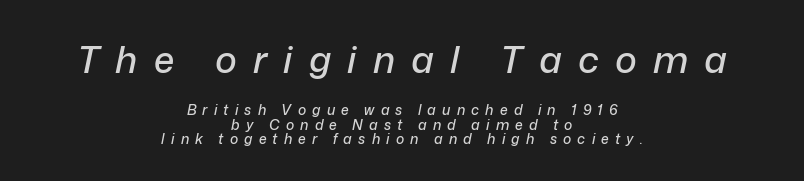
Q: Is the text italic (slanted)? A: Yes, it leans right by about 12 degrees.
Q: Is the text underlined? A: No.
Q: How is the paragraph aligned? A: Centered.
Q: Is the spacing between letters normal or unusually wide? A: Unusually wide.
Q: Is the spacing between lines tight, normal or loose? A: Tight.
Q: Which block of text is set in a larger size, the first (top) or the second (bottom)? A: The first (top) one.
Q: Width (condensed, normal, or wide)? A: Normal.
Q: Stroke contrast? A: Low.
Q: x-height? A: Medium.
Q: Monospaced? A: No.
